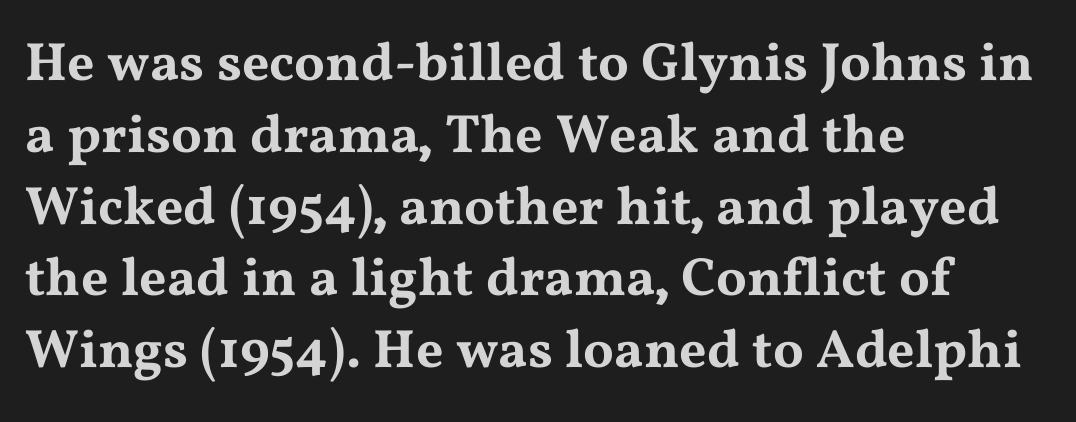
Q: Is the text italic (slanted)? A: No, it is upright.
Q: Is the typeface a serif or a sans-serif typeface? A: Serif.
Q: Is the text underlined? A: No.
Q: How is the paragraph aligned? A: Left-aligned.
Q: Is the spacing between letters normal or unusually wide? A: Normal.
Q: Is the spacing between lines tight, normal or loose? A: Normal.
Q: Width (condensed, normal, or wide)? A: Wide.
Q: Stroke contrast? A: Medium.
Q: x-height? A: Medium.
Q: Monospaced? A: No.
